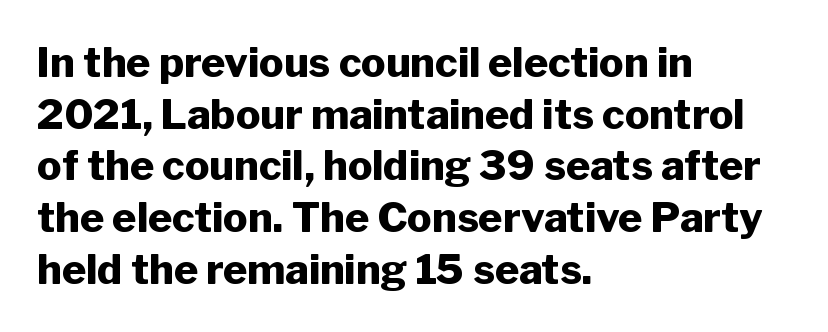
The image shows 41 px heavy sans-serif type, upright; set left-aligned, normal line spacing (1.26x), normal letter spacing, not underlined; low stroke contrast and a medium x-height.
